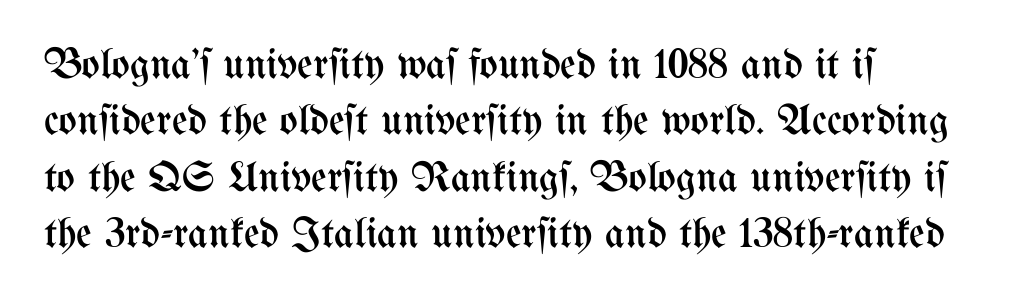
Every row of glyphs begins at an identical x-position on the left. Underline: absent. The leading is moderate, giving the passage an even texture. The letters advance in unequal steps, a hallmark of proportional type. Compared with a typical body face, this is equally light or lighter still. Observe the ordinary spacing: letters are neighbours, not strangers.
